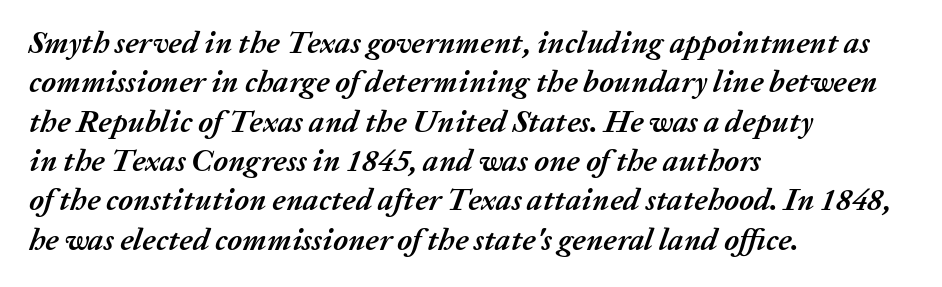
The image shows 31 px semibold type, italic (leaning right); set left-aligned, normal line spacing (1.27x), normal letter spacing, not underlined; medium stroke contrast and a medium x-height.
